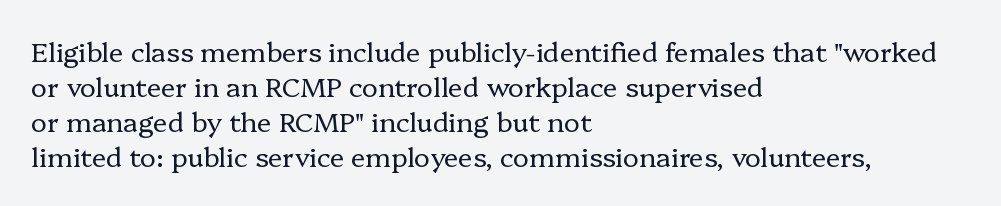
Q: Is the text bold? A: No.
Q: Is the text italic (slanted)? A: No, it is upright.
Q: Is the text underlined? A: No.
Q: How is the paragraph aligned? A: Left-aligned.
Q: Is the spacing between letters normal or unusually wide? A: Normal.
Q: Is the spacing between lines tight, normal or loose? A: Normal.
